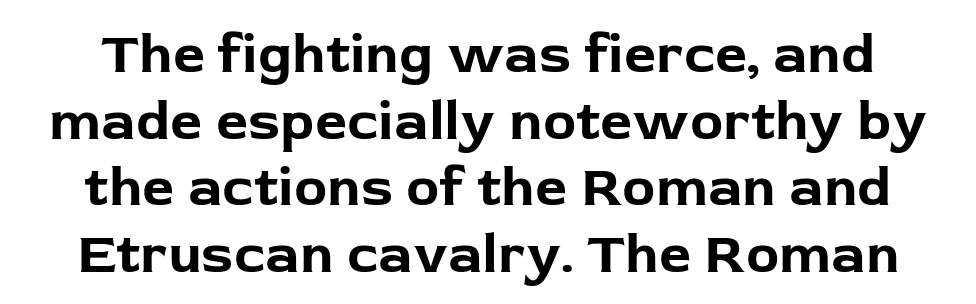
Q: Is the text bold? A: Yes.
Q: Is the text italic (slanted)? A: No, it is upright.
Q: Is the typeface a serif or a sans-serif typeface? A: Sans-serif.
Q: Is the text underlined? A: No.
Q: Is the spacing between letters normal or unusually wide? A: Normal.
Q: Width (condensed, normal, or wide)? A: Normal.
Q: Stroke contrast? A: Low.
Q: x-height? A: Medium.
Q: Monospaced? A: No.
